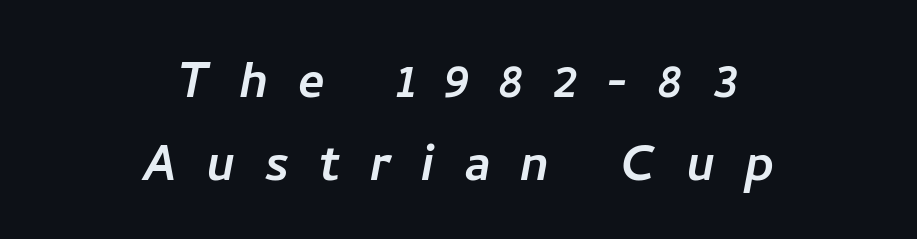
The image shows 63 px sans-serif type; set centered, normal line spacing (1.31x), unusually wide letter spacing (+0.46 em), not underlined; low stroke contrast and a medium x-height.
